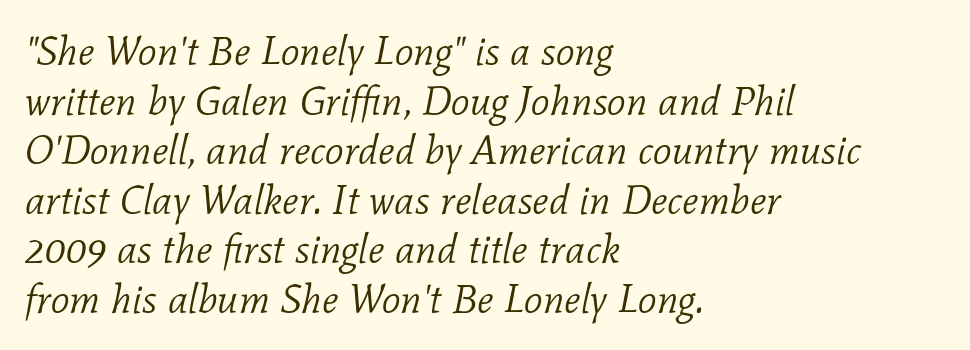
Q: Is the text bold? A: No.
Q: Is the text italic (slanted)? A: Yes, it leans right by about 11 degrees.
Q: Is the typeface a serif or a sans-serif typeface? A: Serif.
Q: Is the text underlined? A: No.
Q: How is the paragraph aligned? A: Left-aligned.
Q: Is the spacing between letters normal or unusually wide? A: Normal.
Q: Width (condensed, normal, or wide)? A: Normal.
Q: Stroke contrast? A: Low.
Q: x-height? A: Medium.
Q: Monospaced? A: No.
